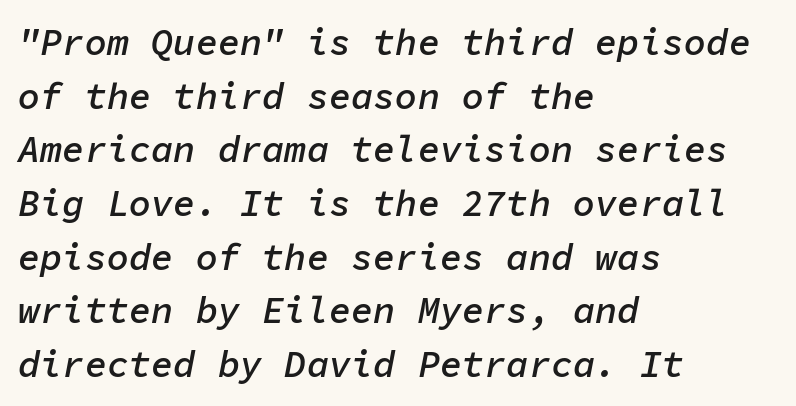
Tracking here is standard; glyphs follow each other at the usual distance. The space directly below the letters is spotless. Here the designer chose a console-style face with uniform glyph widths. The paragraph shown leans on its left margin. Tall strokes in this sample are angled rather than plumb.
